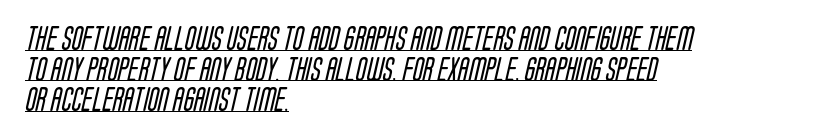
Q: Is the text bold? A: No.
Q: Is the text underlined? A: Yes.
Q: How is the paragraph aligned? A: Left-aligned.
Q: Is the spacing between letters normal or unusually wide? A: Normal.
Q: Is the spacing between lines tight, normal or loose? A: Normal.
